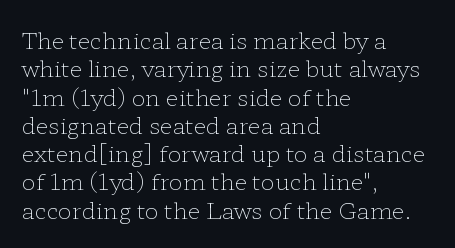
The image shows 23 px text type, upright; set left-aligned, line spacing 1.23x, normal letter spacing, not underlined.
